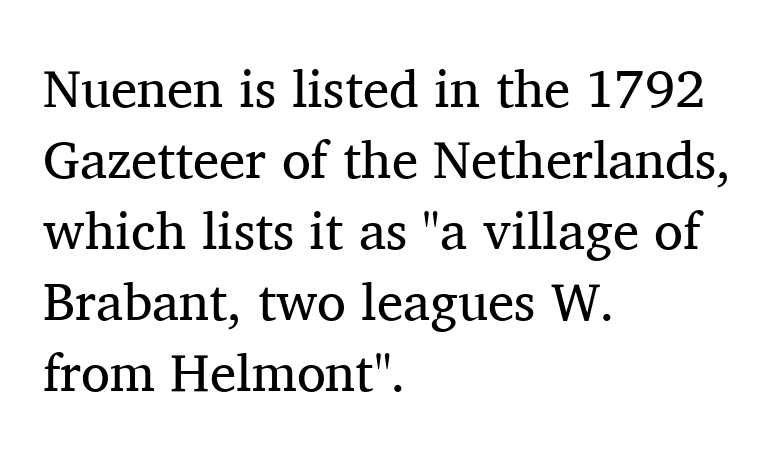
{"serif": "yes", "italic": "no", "bold": "no", "weight": "regular", "width": "normal", "stroke_contrast": "medium", "x_height": "medium", "monospaced": "no", "underline": "no", "align": "left", "line_spacing": "normal", "line_spacing_ratio": 1.34, "letter_spacing": "normal", "letter_spacing_em": 0.0, "glyph_px": 53}
